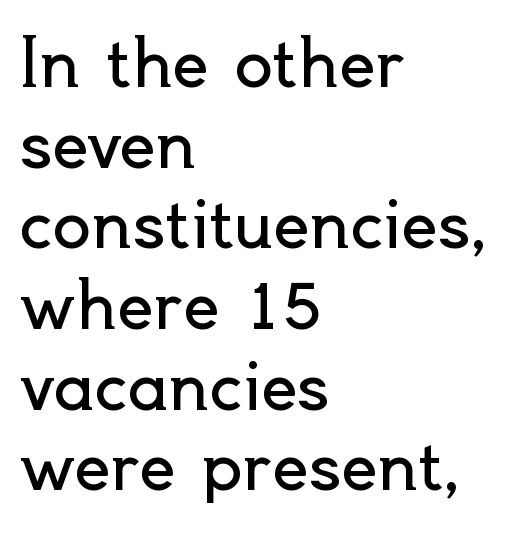
Q: Is the text bold? A: No.
Q: Is the text italic (slanted)? A: No, it is upright.
Q: Is the typeface a serif or a sans-serif typeface? A: Sans-serif.
Q: Is the text underlined? A: No.
Q: How is the paragraph aligned? A: Left-aligned.
Q: Is the spacing between letters normal or unusually wide? A: Normal.
Q: Is the spacing between lines tight, normal or loose? A: Normal.
Q: Width (condensed, normal, or wide)? A: Normal.
Q: x-height? A: Small.
Q: Monospaced? A: No.
